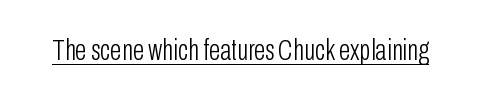
{"serif": "no", "italic": "no", "bold": "no", "weight": "light", "width": "condensed", "stroke_contrast": "low", "x_height": "medium", "monospaced": "no", "underline": "yes", "letter_spacing": "normal", "letter_spacing_em": 0.0, "glyph_px": 30}
